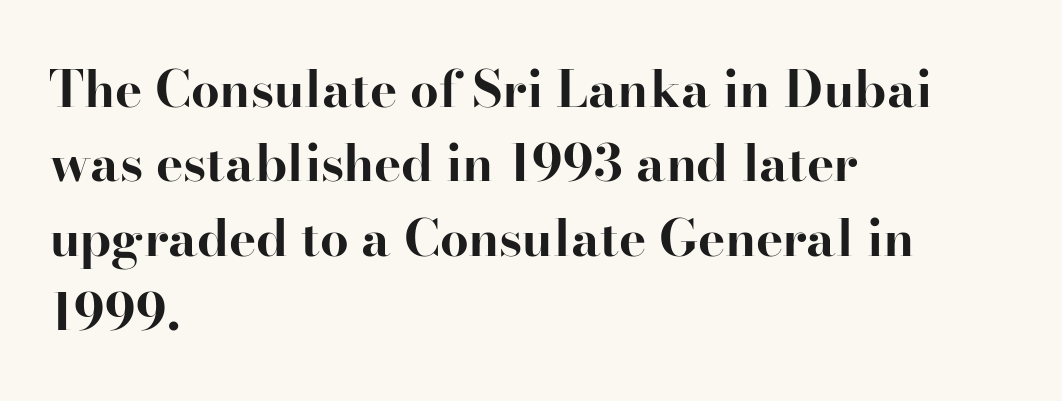
{"serif": "yes", "italic": "no", "bold": "yes", "weight": "bold", "width": "normal", "stroke_contrast": "high", "x_height": "small", "monospaced": "no", "underline": "no", "align": "left", "line_spacing": "normal", "line_spacing_ratio": 1.46, "letter_spacing": "normal", "letter_spacing_em": 0.0, "glyph_px": 51}
